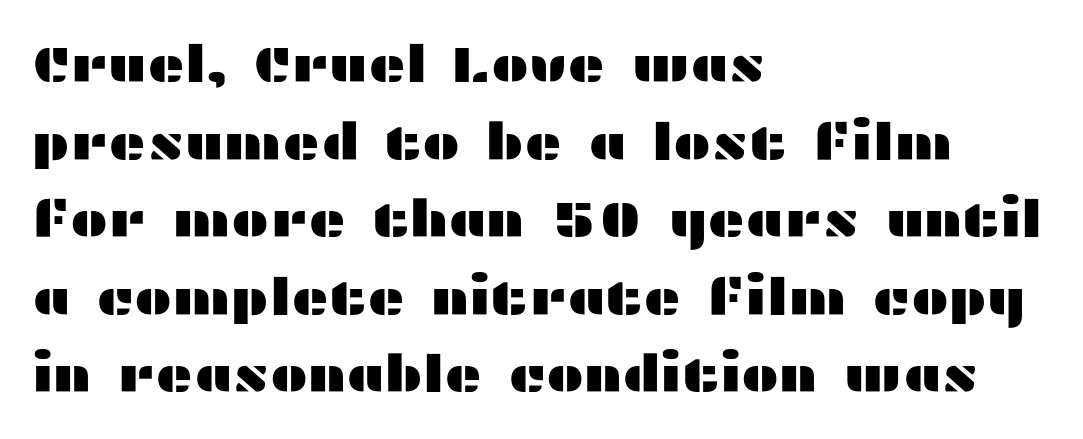
Q: Is the text italic (slanted)? A: No, it is upright.
Q: Is the typeface a serif or a sans-serif typeface? A: Sans-serif.
Q: Is the text underlined? A: No.
Q: How is the paragraph aligned? A: Left-aligned.
Q: Is the spacing between letters normal or unusually wide? A: Normal.
Q: Is the spacing between lines tight, normal or loose? A: Normal.
Q: Width (condensed, normal, or wide)? A: Wide.
Q: Stroke contrast? A: Medium.
Q: x-height? A: Medium.
Q: Monospaced? A: No.
